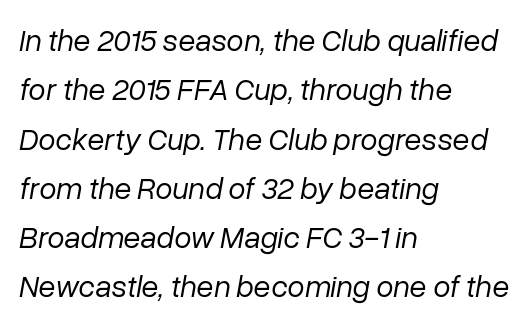
Q: Is the text bold? A: No.
Q: Is the text italic (slanted)? A: Yes, it leans right by about 10 degrees.
Q: Is the text underlined? A: No.
Q: How is the paragraph aligned? A: Left-aligned.
Q: Is the spacing between letters normal or unusually wide? A: Normal.
Q: Is the spacing between lines tight, normal or loose? A: Normal.
Q: Width (condensed, normal, or wide)? A: Normal.
Q: Stroke contrast? A: Low.
Q: x-height? A: Medium.
Q: Monospaced? A: No.
